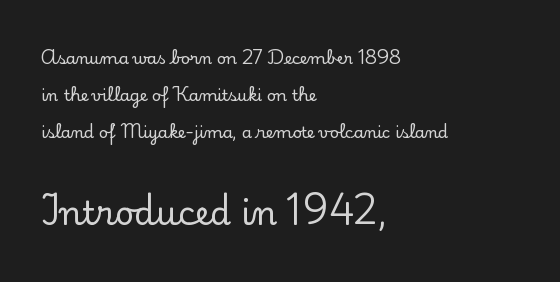
{"serif": "yes", "italic": "no", "width": "normal", "stroke_contrast": "low", "x_height": "small", "monospaced": "no", "underline": "no", "align": "left", "line_spacing": "loose", "line_spacing_ratio": 2.31, "letter_spacing": "normal", "letter_spacing_em": 0.0, "larger_block": "second", "size_ratio": 2.06, "glyph_px": 33}
